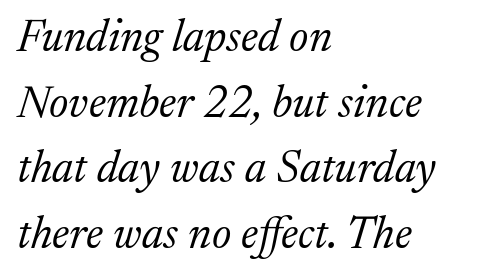
{"serif": "yes", "italic": "yes", "lean": "right", "slant_degrees": 17, "bold": "no", "weight": "light", "width": "normal", "stroke_contrast": "medium", "x_height": "medium", "monospaced": "no", "underline": "no", "align": "left", "line_spacing": "normal", "line_spacing_ratio": 1.46, "letter_spacing": "normal", "letter_spacing_em": 0.0, "glyph_px": 45}
